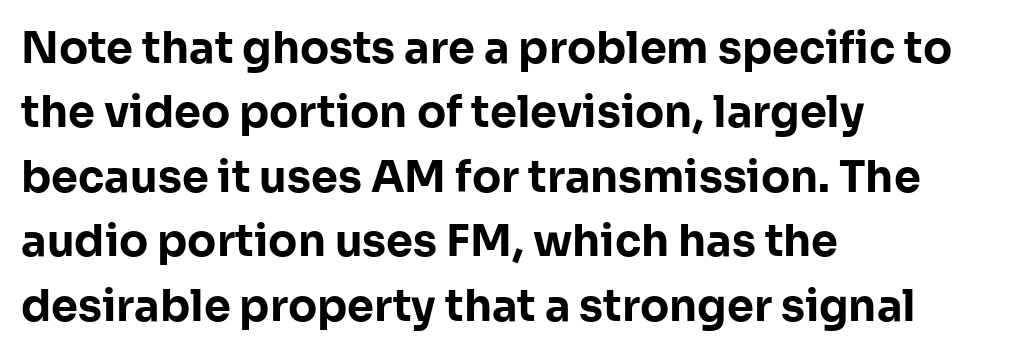
Q: Is the text bold? A: Yes.
Q: Is the text italic (slanted)? A: No, it is upright.
Q: Is the typeface a serif or a sans-serif typeface? A: Sans-serif.
Q: Is the text underlined? A: No.
Q: How is the paragraph aligned? A: Left-aligned.
Q: Is the spacing between letters normal or unusually wide? A: Normal.
Q: Is the spacing between lines tight, normal or loose? A: Normal.
Q: Width (condensed, normal, or wide)? A: Normal.
Q: Stroke contrast? A: Low.
Q: x-height? A: Medium.
Q: Monospaced? A: No.
